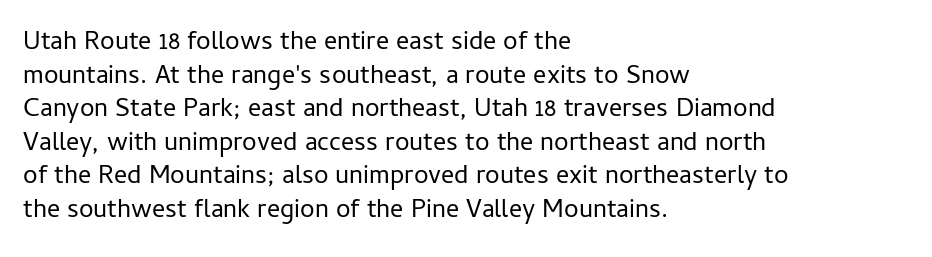
Interline gaps are of average width in this sample. In terms of posture, this sample is upright. Teacher's note: observe the even left margin — that is flush-left alignment. The cut favours lightness, reaching ordinary text weight at its darkest.
